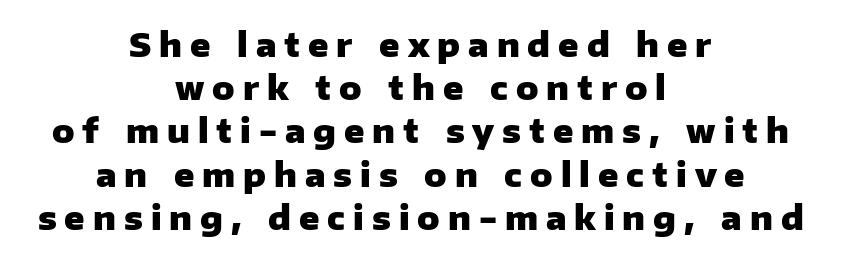
{"serif": "no", "italic": "no", "bold": "yes", "weight": "heavy", "width": "normal", "stroke_contrast": "low", "x_height": "medium", "monospaced": "no", "underline": "no", "align": "center", "line_spacing": "normal", "line_spacing_ratio": 1.31, "letter_spacing": "wide", "letter_spacing_em": 0.24, "glyph_px": 33}
